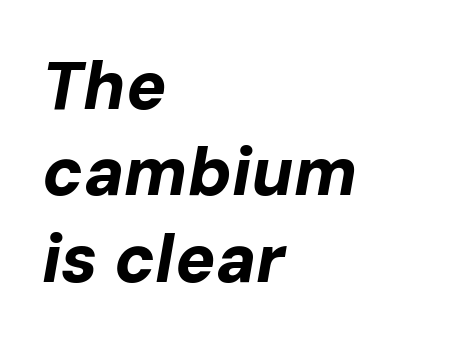
{"italic": "yes", "lean": "right", "slant_degrees": 10, "bold": "yes", "weight": "bold", "width": "normal", "stroke_contrast": "low", "x_height": "medium", "monospaced": "no", "underline": "no", "align": "left", "line_spacing": "normal", "line_spacing_ratio": 1.29, "letter_spacing": "normal", "letter_spacing_em": 0.0, "glyph_px": 67}
